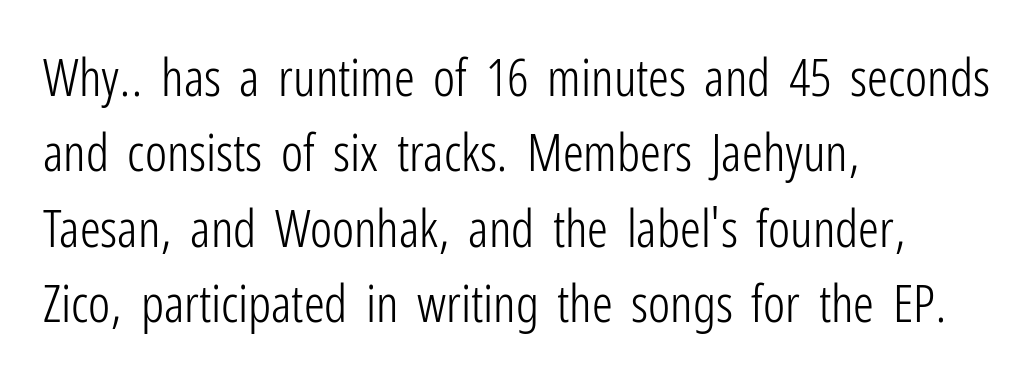
{"serif": "no", "italic": "no", "bold": "no", "weight": "light", "width": "condensed", "stroke_contrast": "low", "x_height": "medium", "monospaced": "no", "underline": "no", "align": "left", "line_spacing": "normal", "line_spacing_ratio": 1.45, "letter_spacing": "normal", "letter_spacing_em": 0.0, "glyph_px": 52}
